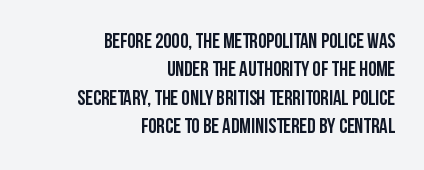
{"italic": "no", "underline": "no", "align": "right", "line_spacing": "normal", "line_spacing_ratio": 1.35, "letter_spacing": "normal", "letter_spacing_em": 0.0, "glyph_px": 21}
